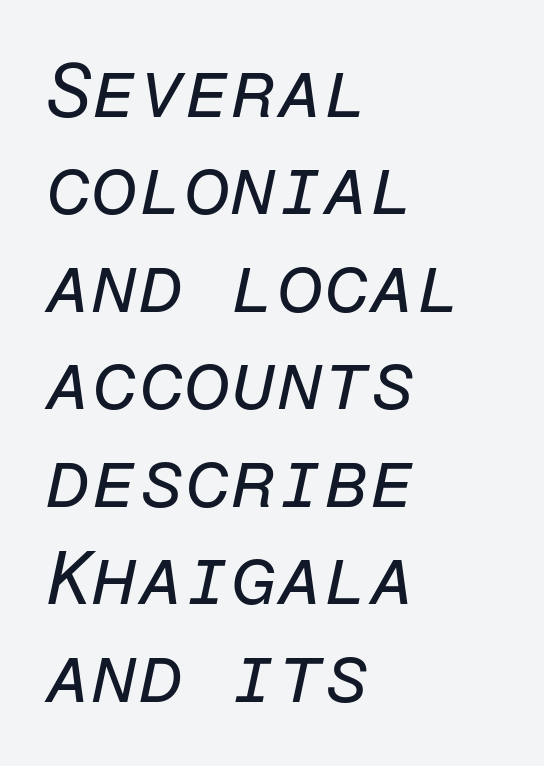
The image shows 75 px regular-weight type, italic (leaning right), monospaced; set left-aligned, normal line spacing (1.3x), normal letter spacing, not underlined; low stroke contrast and a medium x-height.
